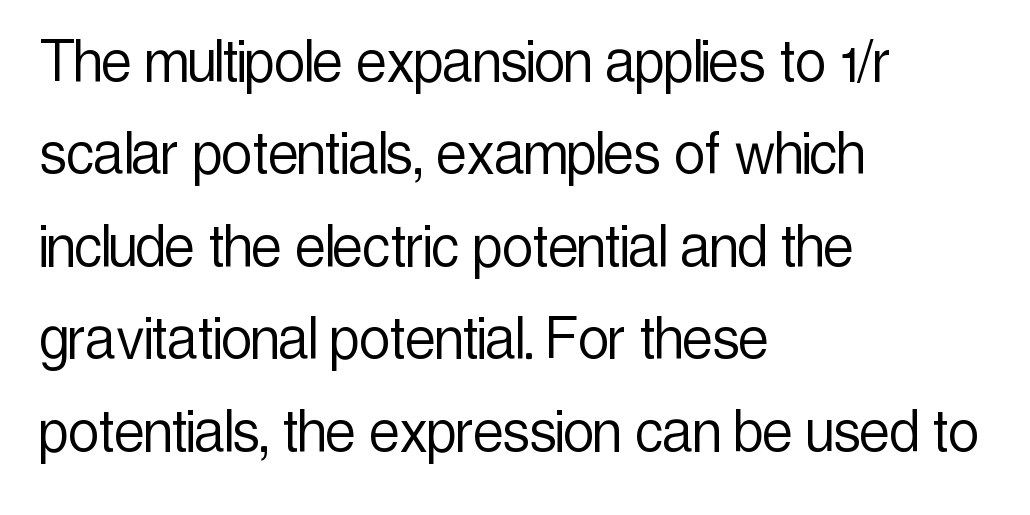
The image shows 68 px light, condensed sans-serif type, upright; set left-aligned, normal line spacing (1.36x), normal letter spacing, not underlined; a medium x-height.
